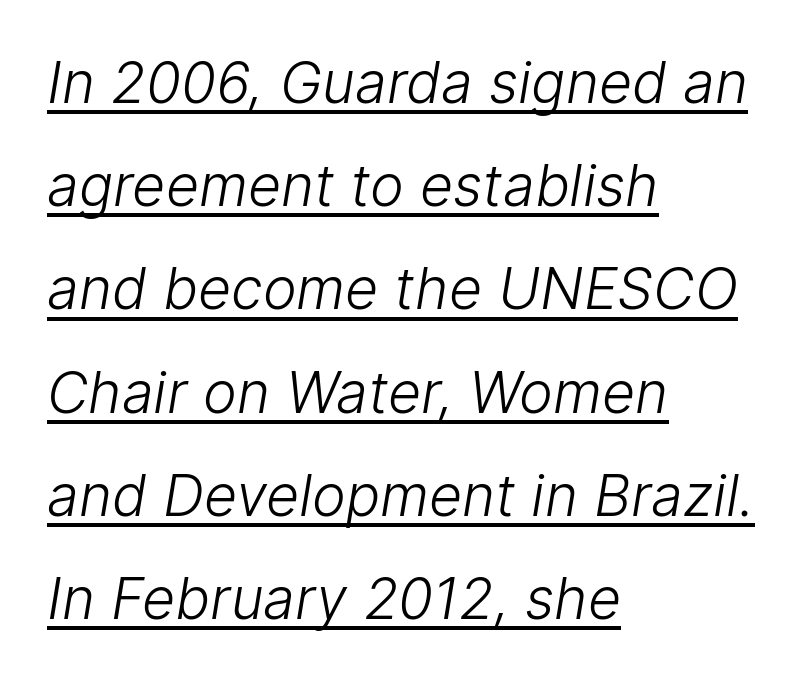
Q: Is the text bold? A: No.
Q: Is the typeface a serif or a sans-serif typeface? A: Sans-serif.
Q: Is the text underlined? A: Yes.
Q: How is the paragraph aligned? A: Left-aligned.
Q: Is the spacing between letters normal or unusually wide? A: Normal.
Q: Width (condensed, normal, or wide)? A: Normal.
Q: Stroke contrast? A: Low.
Q: x-height? A: Medium.
Q: Monospaced? A: No.
